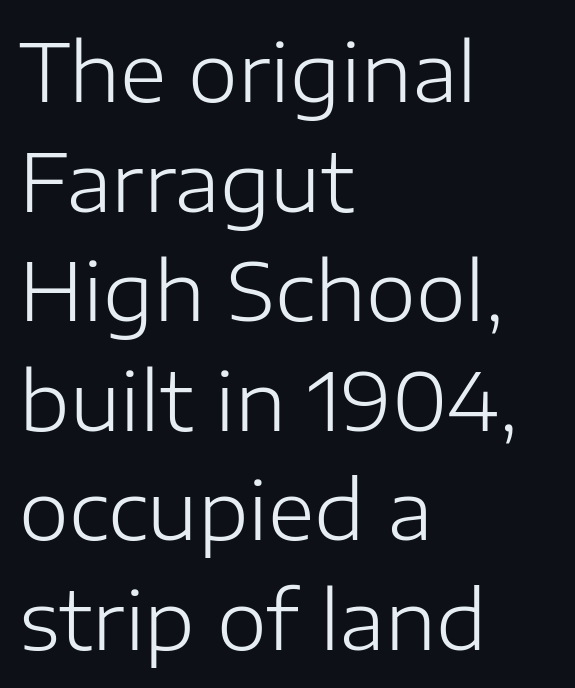
Q: Is the text bold? A: No.
Q: Is the text italic (slanted)? A: No, it is upright.
Q: Is the typeface a serif or a sans-serif typeface? A: Sans-serif.
Q: Is the text underlined? A: No.
Q: How is the paragraph aligned? A: Left-aligned.
Q: Is the spacing between letters normal or unusually wide? A: Normal.
Q: Is the spacing between lines tight, normal or loose? A: Normal.
Q: Width (condensed, normal, or wide)? A: Normal.
Q: Stroke contrast? A: Low.
Q: x-height? A: Medium.
Q: Monospaced? A: No.
